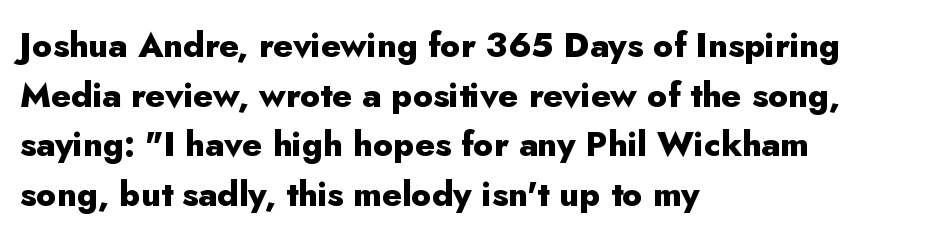
This sample has the flowing, uneven cadence of proportional lettering. Each new line begins a customary step beneath the previous one. When letters stand straight like this, we call the style roman or upright. Anything drawn beneath the words? Only blank space. The passage is arranged the way most books set body copy — flush left.
